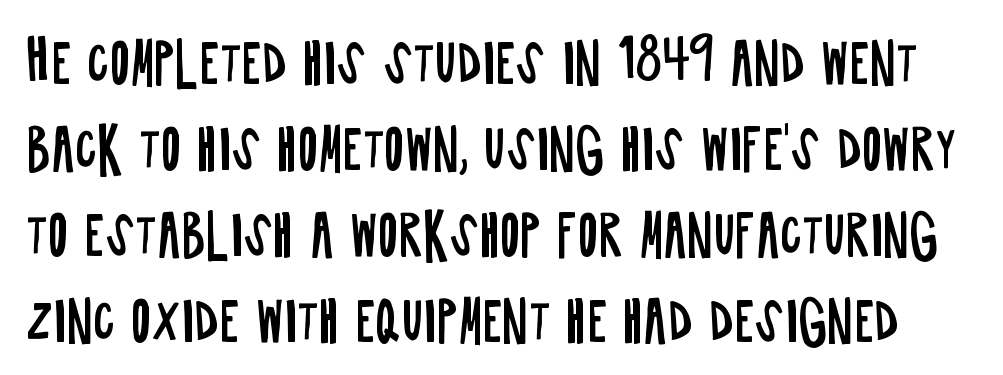
The zone under the glyphs is completely vacant. The letters carry no serifs — their stems end cleanly without finishing strokes. Leading: standard. Nothing heavy about these letters — not bold at all. Varying glyph widths throughout — classic text-font behaviour. How are the letters spaced? Ordinarily, with no added tracking.
